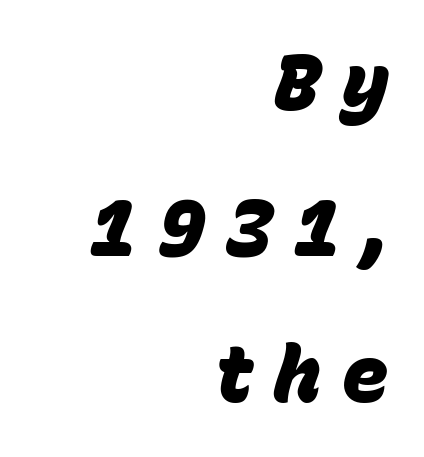
{"italic": "yes", "lean": "right", "slant_degrees": 15, "bold": "yes", "weight": "heavy", "width": "normal", "stroke_contrast": "low", "x_height": "large", "monospaced": "no", "underline": "no", "align": "right", "line_spacing_ratio": 1.87, "letter_spacing": "wide", "letter_spacing_em": 0.27, "glyph_px": 78}
